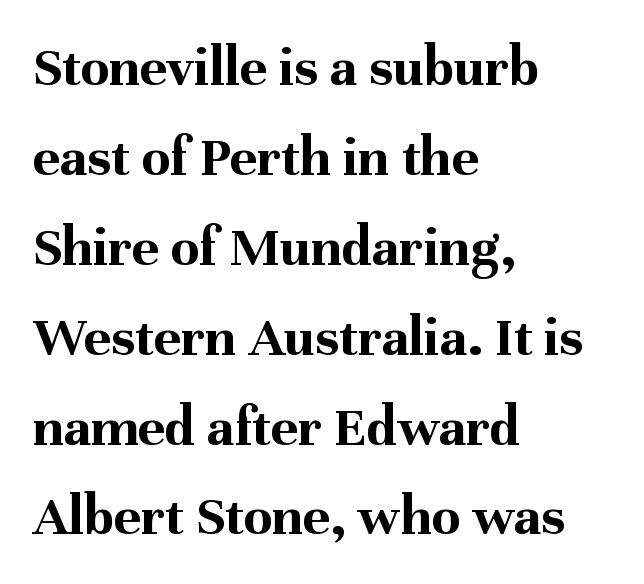
Honestly, the row spacing looks completely unremarkable. Teacher's note: observe the even left margin — that is flush-left alignment. Do the letters lean? They stand straight. Looks like regular typesetting: each glyph gets only the width it needs. Underline: absent. Each word holds together tightly as a unit, with standard inter-letter gaps.
